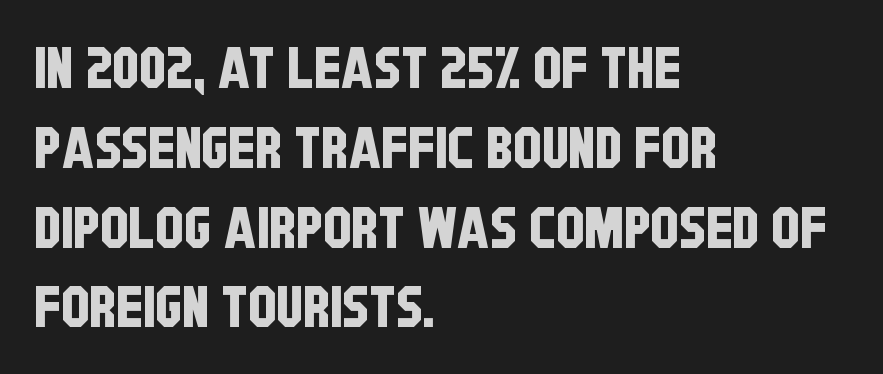
Each letter's strokes conclude bluntly, with no projecting serifs. These lines stack with their left ends in a neat column. This sample keeps an unexceptional amount of space between lines. A typesetter would call this proportional, since set widths differ per character.
